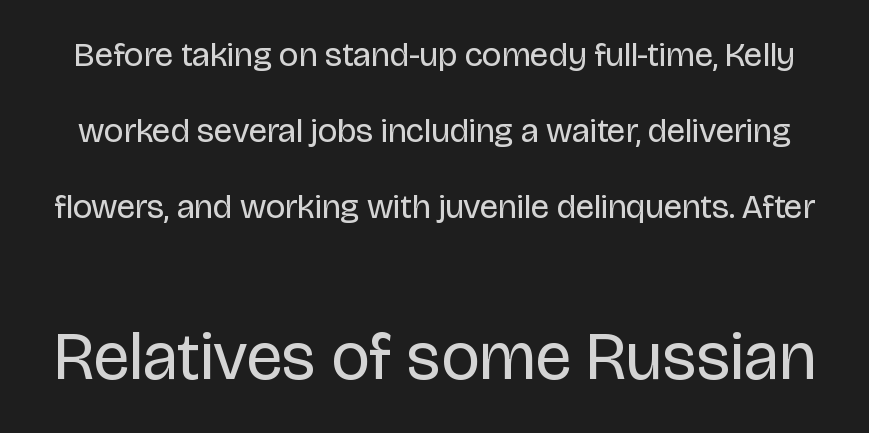
{"serif": "no", "italic": "no", "bold": "no", "weight": "regular", "width": "normal", "stroke_contrast": "low", "x_height": "large", "monospaced": "no", "underline": "no", "line_spacing": "loose", "line_spacing_ratio": 2.24, "letter_spacing": "normal", "letter_spacing_em": 0.0, "larger_block": "second", "size_ratio": 1.97, "glyph_px": 67}
